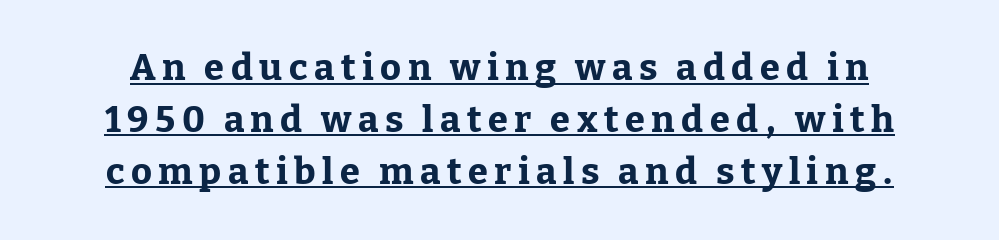
{"serif": "yes", "italic": "no", "bold": "yes", "weight": "bold", "width": "normal", "stroke_contrast": "low", "x_height": "medium", "monospaced": "no", "underline": "yes", "line_spacing": "normal", "line_spacing_ratio": 1.44, "glyph_px": 36}
